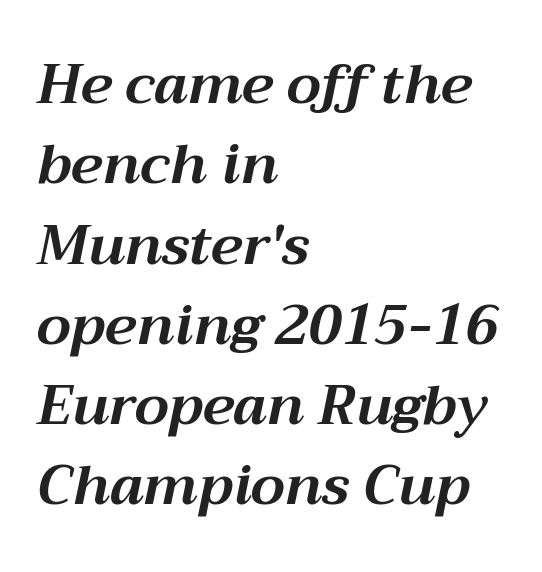
{"italic": "yes", "lean": "right", "slant_degrees": 12, "bold": "yes", "weight": "bold", "width": "normal", "stroke_contrast": "medium", "x_height": "medium", "monospaced": "no", "underline": "no", "align": "left", "line_spacing": "normal", "line_spacing_ratio": 1.46, "letter_spacing": "normal", "letter_spacing_em": 0.0, "glyph_px": 55}
